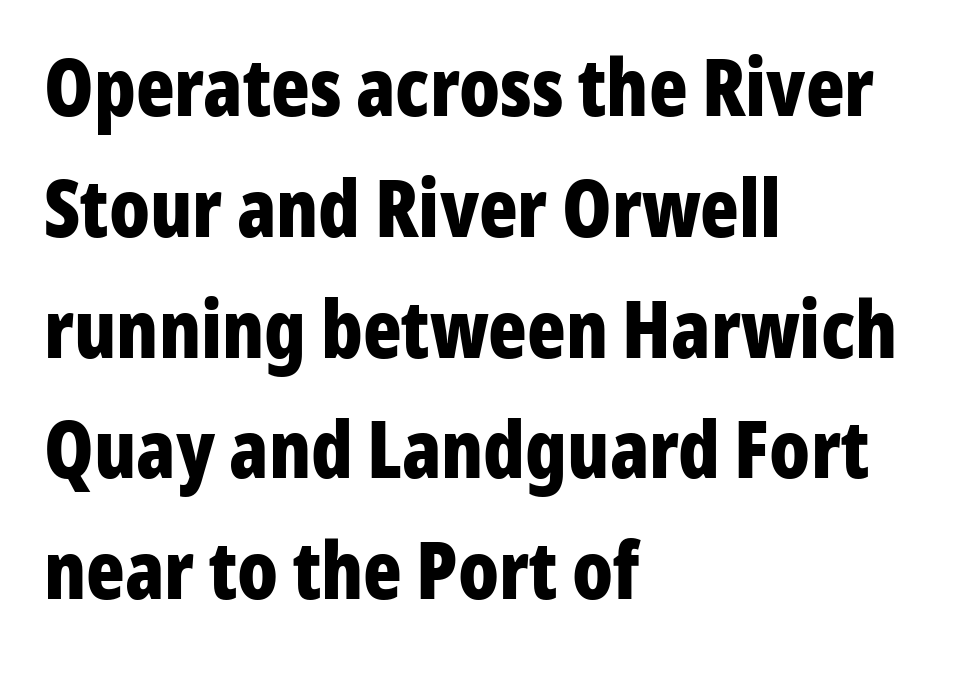
The image shows 80 px bold, condensed sans-serif type, upright; set left-aligned, normal line spacing (1.51x), normal letter spacing, not underlined; low stroke contrast and a medium x-height.
